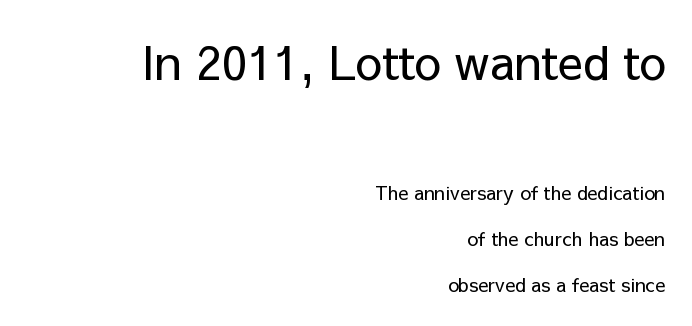
Typographically, this falls in the sans-serif category. Is the block centered? No — it sits flush against the right margin. These lines keep a tight, regular rhythm from letter to letter. On a weight scale, this lands at 450 or below.
